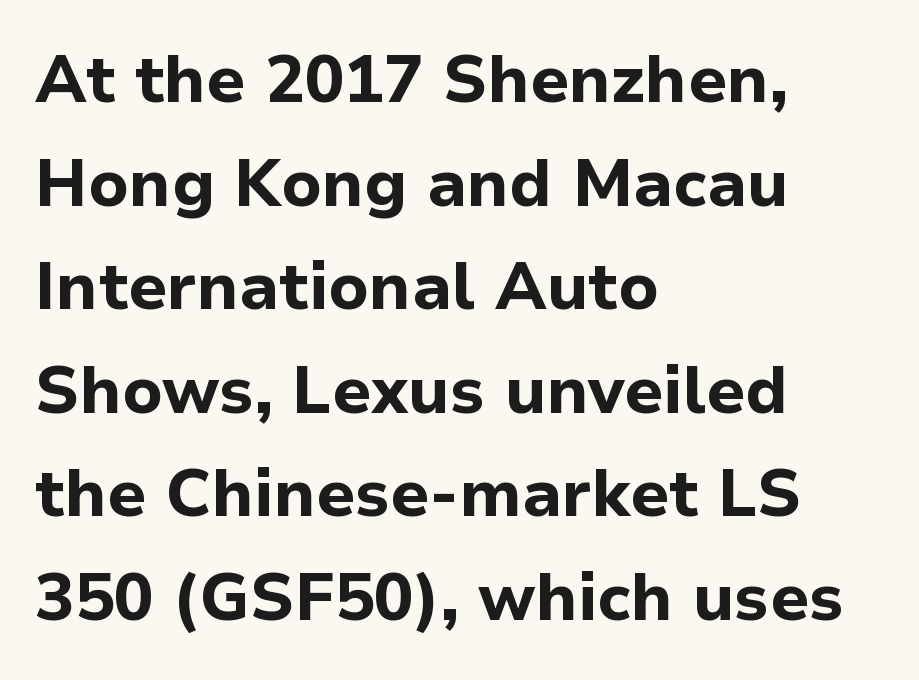
Reading down the block, your eye returns to a fixed left position each line. A full-strength bold gives these letters their thick strokes. Anything drawn beneath the words? Only blank space. Standard letterfit; no display-style spreading of the glyphs. Ordinary non-slanted type is in use. Unlike a traditional serif, this face leaves its strokes unadorned.
